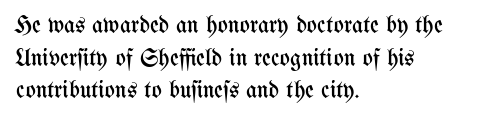
{"italic": "no", "bold": "no", "underline": "no", "align": "left", "line_spacing": "normal", "line_spacing_ratio": 1.36, "letter_spacing": "normal", "letter_spacing_em": 0.0, "glyph_px": 24}
